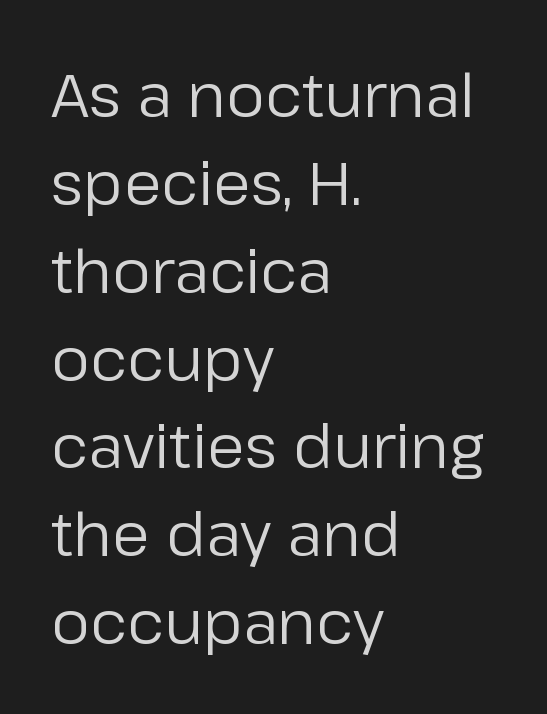
Observe the absence of serifs on each vertical stroke in this sample. Visually the block forms a straight wall on the left and a jagged coastline on the right. No extra tracking has been applied to these lines. Each letter keeps its own natural width here, so spacing adapts to shape. Every character sits straight up, as roman type does. Successive baselines arrive at the customary interval.
